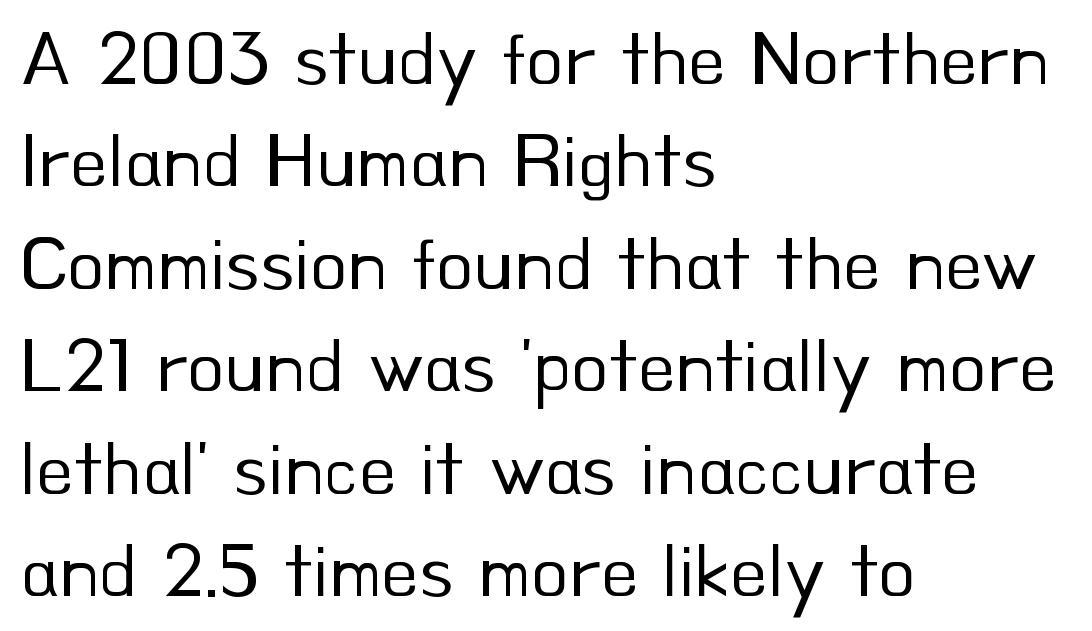
Only glyphs here, with clear space below each row. Serif or sans? Sans — the stroke terminals are bare. The line-height multiplier appears to be the usual default. Alignment: flush left.
